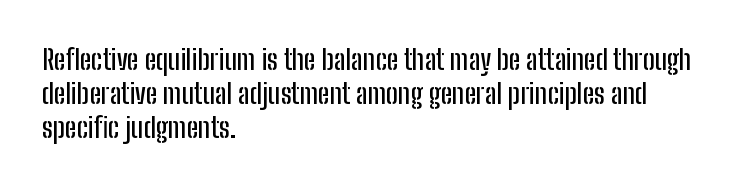
This rendering employs a face without finishing strokes, i.e., a sans-serif. Notice how the passage keeps a crisp vertical edge on the left only. Descenders hang freely into open space. The letterforms sit shoulder to shoulder at normal distance. Is this a fixed-width face? No — the glyphs have proportional, varying widths.
